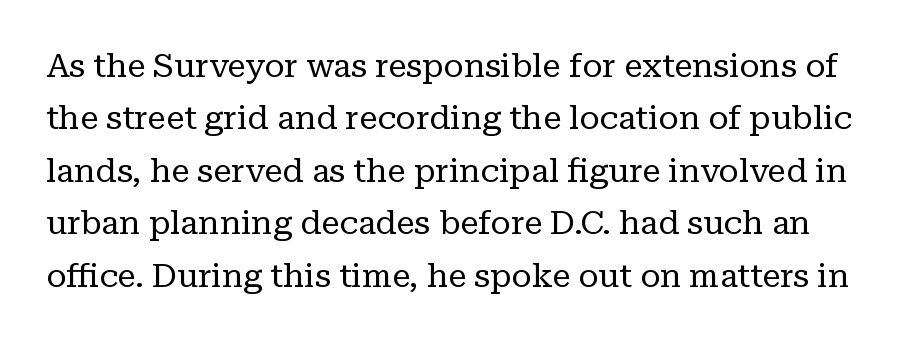
Q: Is the text bold? A: No.
Q: Is the text italic (slanted)? A: No, it is upright.
Q: Is the typeface a serif or a sans-serif typeface? A: Serif.
Q: Is the text underlined? A: No.
Q: Is the spacing between letters normal or unusually wide? A: Normal.
Q: Is the spacing between lines tight, normal or loose? A: Normal.
Q: Width (condensed, normal, or wide)? A: Normal.
Q: Stroke contrast? A: Low.
Q: x-height? A: Medium.
Q: Monospaced? A: No.
